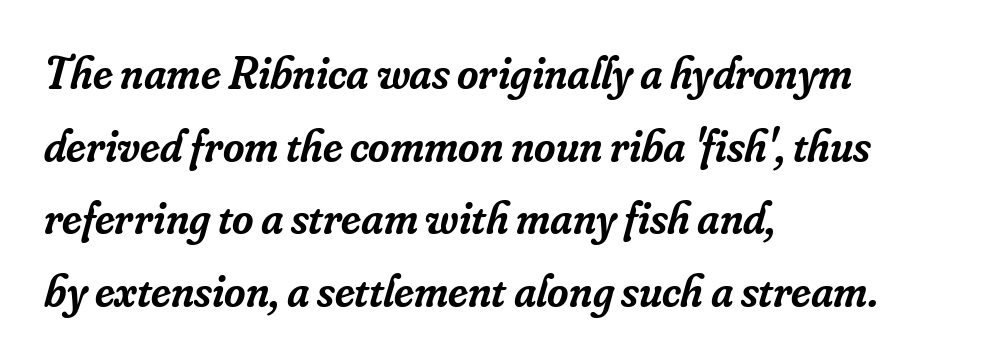
Q: Is the text bold? A: Semi-bold.
Q: Is the text italic (slanted)? A: Yes, it leans right by about 16 degrees.
Q: Is the typeface a serif or a sans-serif typeface? A: Serif.
Q: Is the text underlined? A: No.
Q: How is the paragraph aligned? A: Left-aligned.
Q: Is the spacing between letters normal or unusually wide? A: Normal.
Q: Is the spacing between lines tight, normal or loose? A: Normal.
Q: Width (condensed, normal, or wide)? A: Normal.
Q: Stroke contrast? A: Low.
Q: x-height? A: Small.
Q: Monospaced? A: No.
